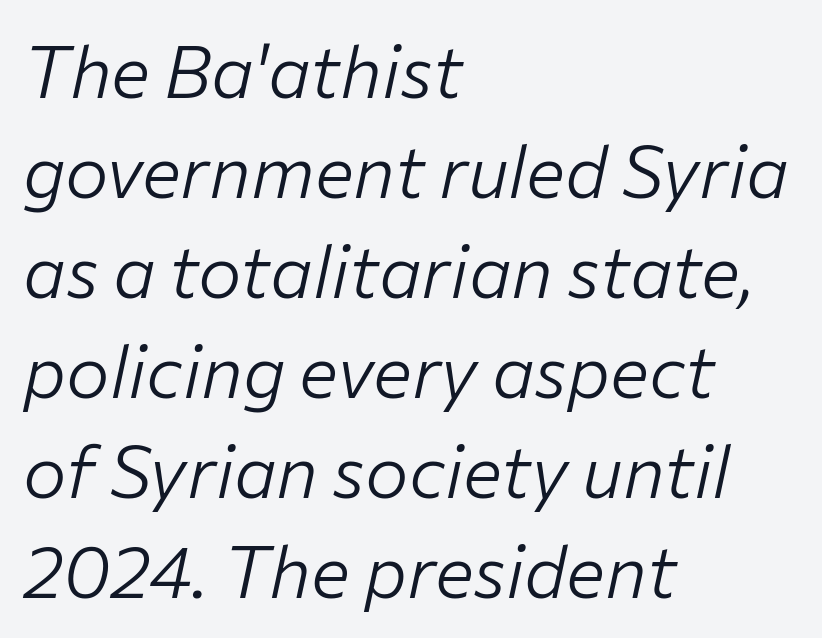
{"italic": "yes", "lean": "right", "slant_degrees": 12, "bold": "no", "weight": "light", "width": "normal", "stroke_contrast": "low", "x_height": "medium", "monospaced": "no", "underline": "no", "align": "left", "line_spacing": "normal", "line_spacing_ratio": 1.37, "letter_spacing": "normal", "letter_spacing_em": 0.0, "glyph_px": 73}
